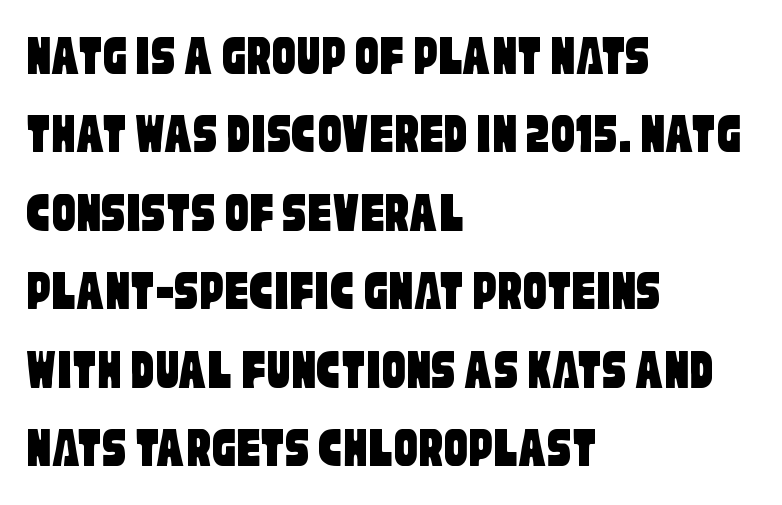
{"serif": "no", "width": "condensed", "stroke_contrast": "low", "x_height": "large", "monospaced": "no", "underline": "no", "align": "left", "line_spacing": "normal", "line_spacing_ratio": 1.33, "letter_spacing": "normal", "letter_spacing_em": 0.0, "glyph_px": 59}
